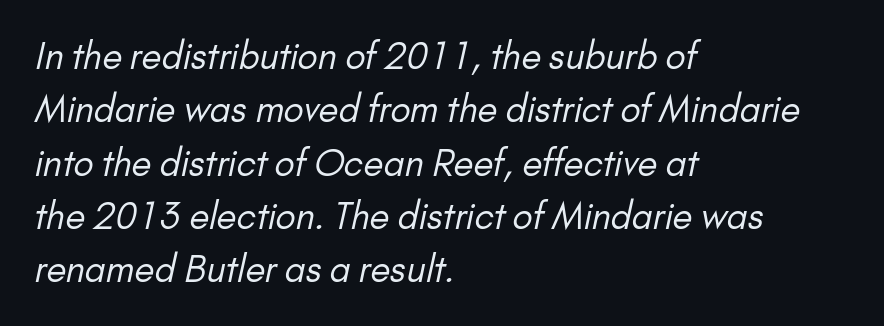
{"serif": "no", "bold": "no", "weight": "regular", "width": "normal", "stroke_contrast": "low", "x_height": "small", "monospaced": "no", "underline": "no", "align": "left", "line_spacing": "normal", "line_spacing_ratio": 1.48, "letter_spacing": "normal", "letter_spacing_em": 0.0, "glyph_px": 36}
